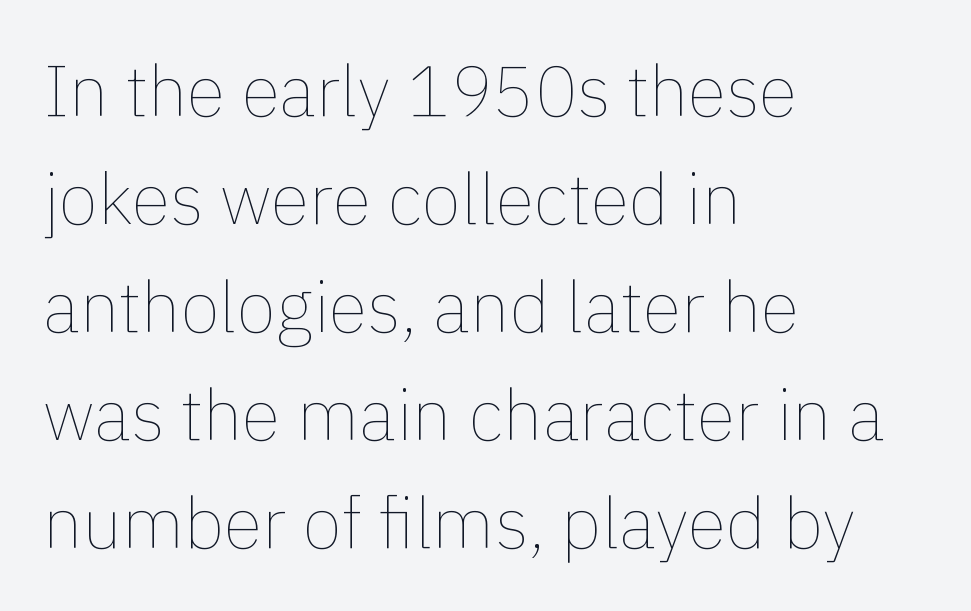
Look at the tracking — it's just the regular setting, nothing added. The passage shown is not bold in any degree. No italicization has been applied; the sample stays upright. The passage is arranged the way most books set body copy — flush left. A bare baseline throughout the passage.
